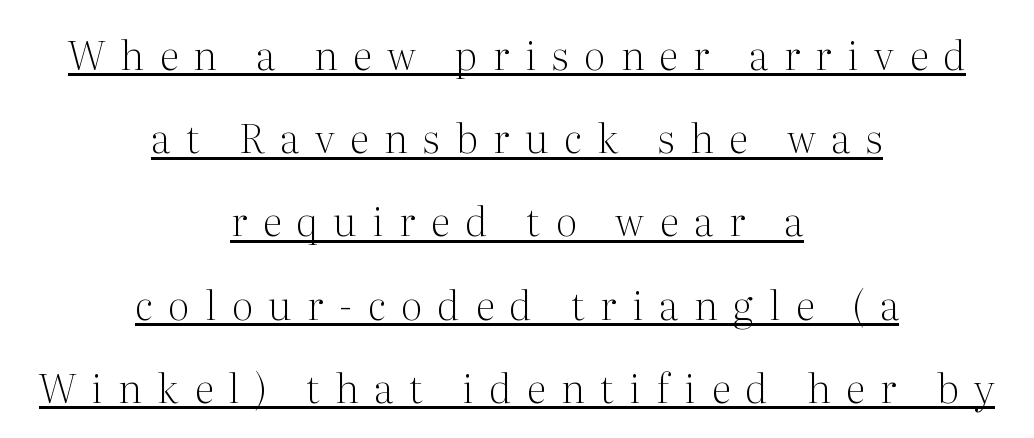
Q: Is the text bold? A: No.
Q: Is the text italic (slanted)? A: No, it is upright.
Q: Is the typeface a serif or a sans-serif typeface? A: Serif.
Q: Is the text underlined? A: Yes.
Q: How is the paragraph aligned? A: Centered.
Q: Is the spacing between letters normal or unusually wide? A: Unusually wide.
Q: Is the spacing between lines tight, normal or loose? A: Loose.
Q: Width (condensed, normal, or wide)? A: Normal.
Q: Stroke contrast? A: Medium.
Q: x-height? A: Medium.
Q: Monospaced? A: No.
